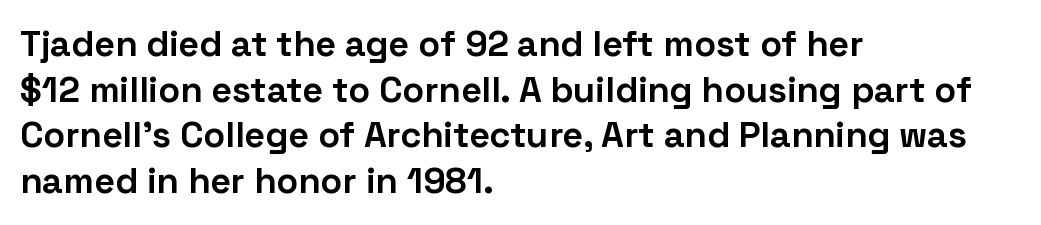
The image shows 36 px bold sans-serif type, upright; set left-aligned, normal line spacing (1.27x), normal letter spacing, not underlined; low stroke contrast and a medium x-height.
